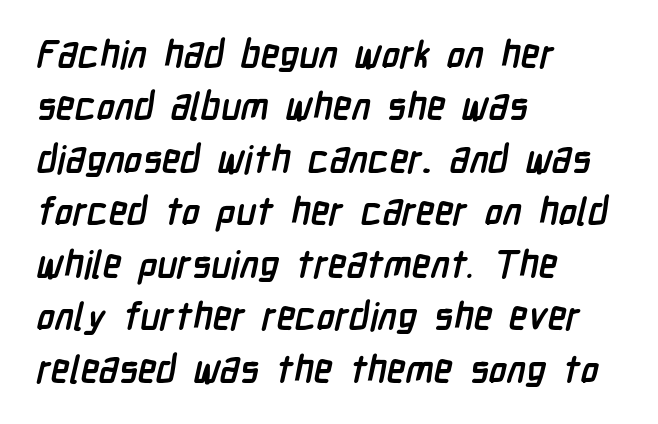
Q: Is the text bold? A: Yes.
Q: Is the typeface a serif or a sans-serif typeface? A: Sans-serif.
Q: Is the text underlined? A: No.
Q: How is the paragraph aligned? A: Left-aligned.
Q: Is the spacing between letters normal or unusually wide? A: Normal.
Q: Is the spacing between lines tight, normal or loose? A: Normal.
Q: Width (condensed, normal, or wide)? A: Condensed.
Q: Stroke contrast? A: Low.
Q: x-height? A: Medium.
Q: Monospaced? A: No.
